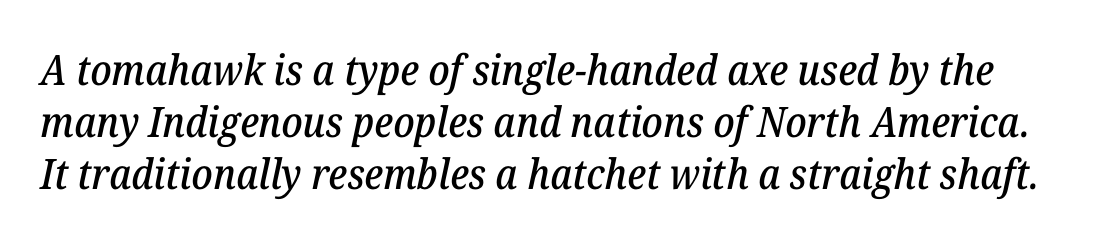
The passage shown is typed in a proportional face where columns would drift. Serif or sans? Serif — the stroke terminals have little feet. Spacing between characters is what you'd get straight out of the box. Words float on clear page, feet unadorned. The whole block is typeset with a tilt.
